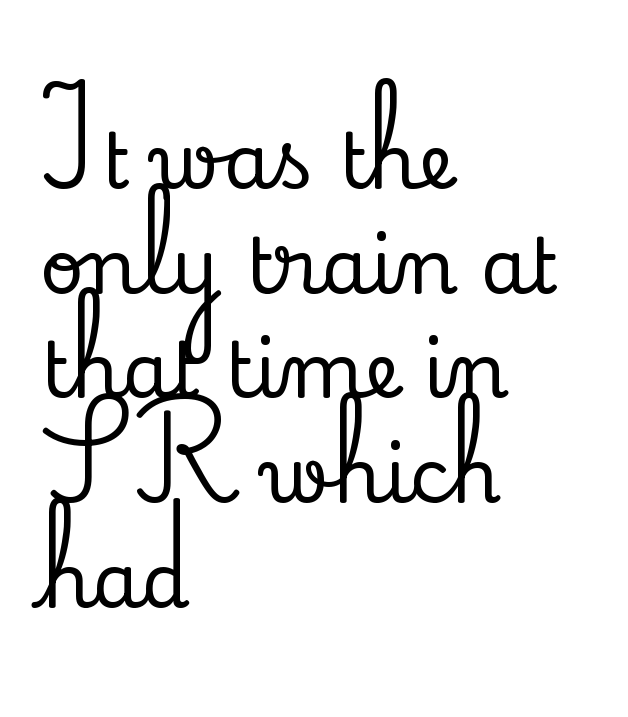
Q: Is the text italic (slanted)? A: No, it is upright.
Q: Is the typeface a serif or a sans-serif typeface? A: Serif.
Q: Is the text underlined? A: No.
Q: How is the paragraph aligned? A: Left-aligned.
Q: Is the spacing between letters normal or unusually wide? A: Normal.
Q: Is the spacing between lines tight, normal or loose? A: Normal.
Q: Width (condensed, normal, or wide)? A: Normal.
Q: Stroke contrast? A: Low.
Q: x-height? A: Small.
Q: Monospaced? A: No.
